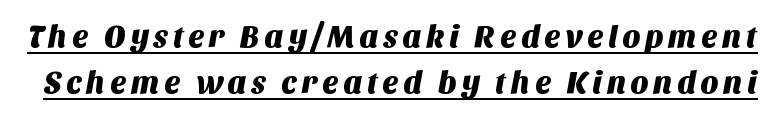
{"serif": "no", "width": "normal", "stroke_contrast": "medium", "x_height": "large", "monospaced": "no", "underline": "yes", "line_spacing": "normal", "line_spacing_ratio": 1.47, "glyph_px": 31}
